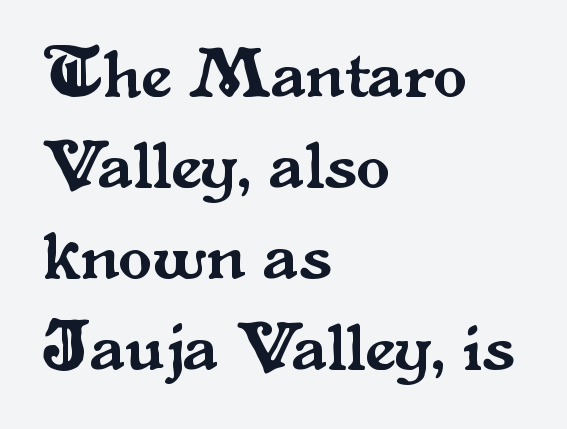
{"serif": "yes", "italic": "no", "width": "normal", "stroke_contrast": "medium", "x_height": "small", "monospaced": "no", "underline": "no", "align": "left", "line_spacing": "normal", "line_spacing_ratio": 1.32, "letter_spacing": "normal", "letter_spacing_em": 0.0, "glyph_px": 69}
